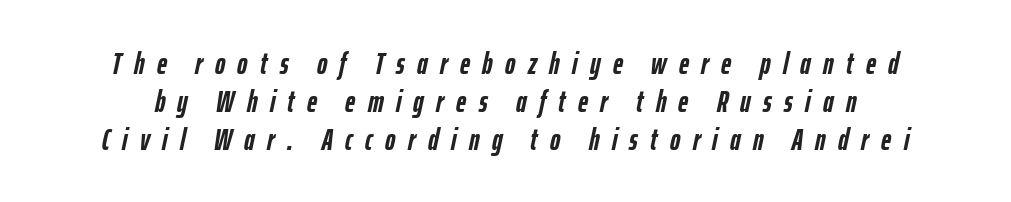
The image shows 31 px semibold, condensed type, italic (leaning right); set centered, line spacing 1.22x, unusually wide letter spacing (+0.4 em), not underlined; low stroke contrast and a medium x-height.
